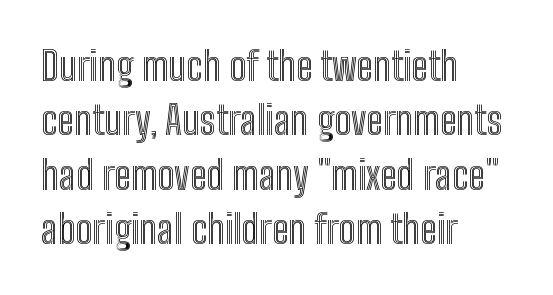
Q: Is the text italic (slanted)? A: No, it is upright.
Q: Is the text underlined? A: No.
Q: How is the paragraph aligned? A: Left-aligned.
Q: Is the spacing between letters normal or unusually wide? A: Normal.
Q: Is the spacing between lines tight, normal or loose? A: Normal.
Q: Width (condensed, normal, or wide)? A: Condensed.
Q: x-height? A: Medium.
Q: Monospaced? A: No.
